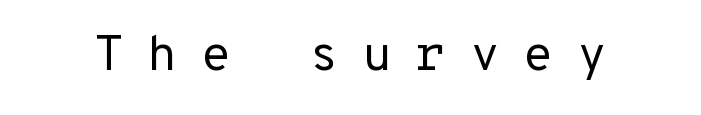
Q: Is the text bold? A: No.
Q: Is the text italic (slanted)? A: No, it is upright.
Q: Is the typeface a serif or a sans-serif typeface? A: Sans-serif.
Q: Is the text underlined? A: No.
Q: Is the spacing between letters normal or unusually wide? A: Unusually wide.
Q: Width (condensed, normal, or wide)? A: Normal.
Q: Stroke contrast? A: Low.
Q: x-height? A: Medium.
